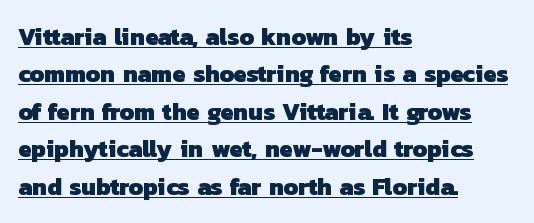
{"bold": "yes", "underline": "yes", "align": "left", "line_spacing": "normal", "line_spacing_ratio": 1.56, "letter_spacing": "normal", "letter_spacing_em": 0.0, "glyph_px": 24}
